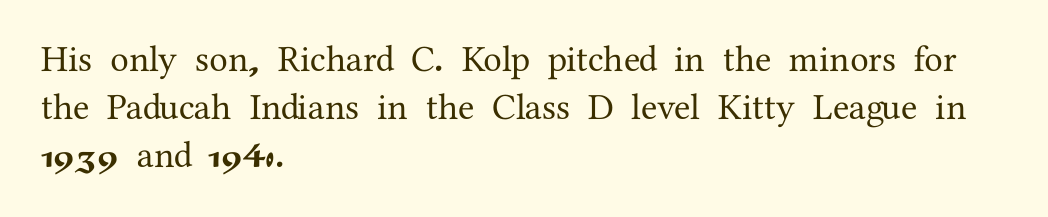
The image shows 37 px serif type, upright; set left-aligned, normal line spacing (1.3x), normal letter spacing, not underlined; medium stroke contrast and a medium x-height.
